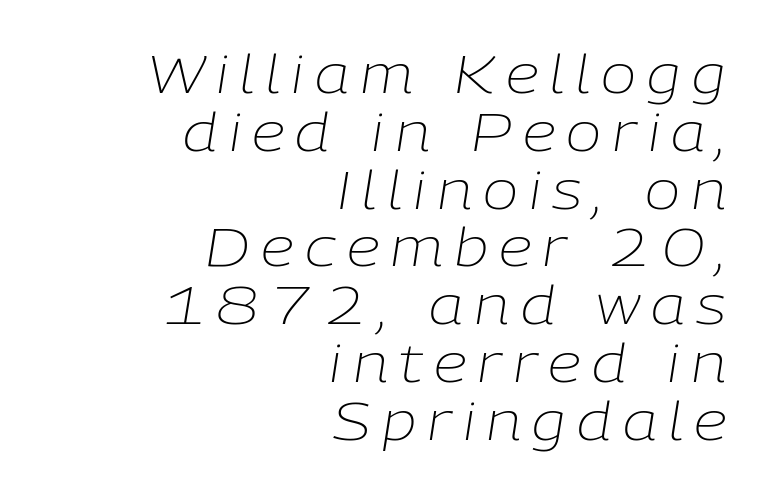
The image shows 53 px light type, italic (leaning right); set right-aligned, tight line spacing (1.09x), unusually wide letter spacing (+0.21 em), not underlined; low stroke contrast and a medium x-height.
